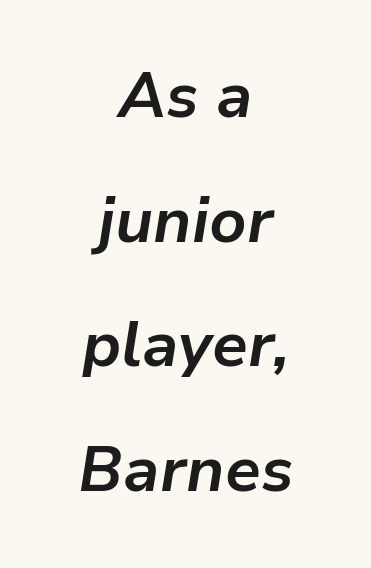
The image shows 63 px bold type, italic (leaning right); set centered, loose line spacing (1.98x), normal letter spacing, not underlined; low stroke contrast and a medium x-height.
